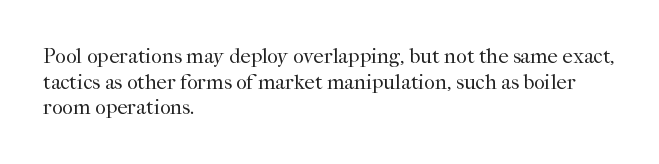
Q: Is the text bold? A: No.
Q: Is the text italic (slanted)? A: No, it is upright.
Q: Is the text underlined? A: No.
Q: How is the paragraph aligned? A: Left-aligned.
Q: Is the spacing between letters normal or unusually wide? A: Normal.
